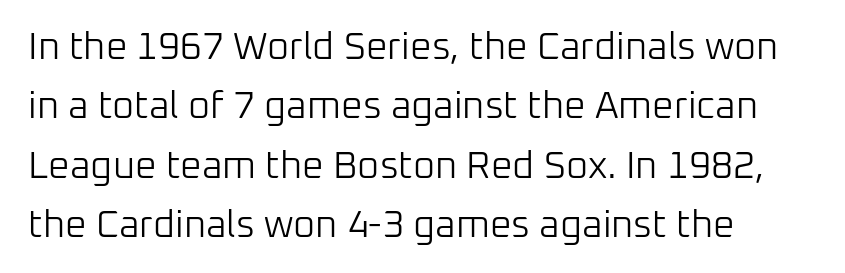
Descender tails drop into unmarked territory. Does extra space separate the letters? No, they use regular spacing. Character widths vary here, with narrow letters taking less room than wide ones. This is roman type, the default non-slanted kind.
